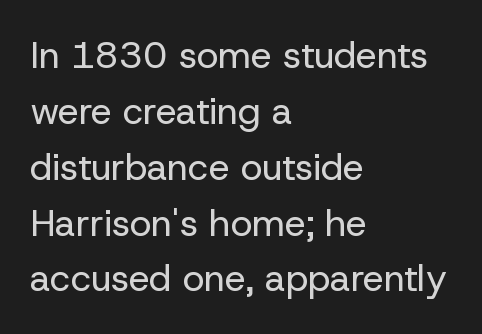
{"serif": "no", "italic": "no", "bold": "no", "weight": "regular", "width": "normal", "stroke_contrast": "low", "x_height": "medium", "monospaced": "no", "underline": "no", "align": "left", "line_spacing": "normal", "line_spacing_ratio": 1.51, "letter_spacing": "normal", "letter_spacing_em": 0.0, "glyph_px": 37}
